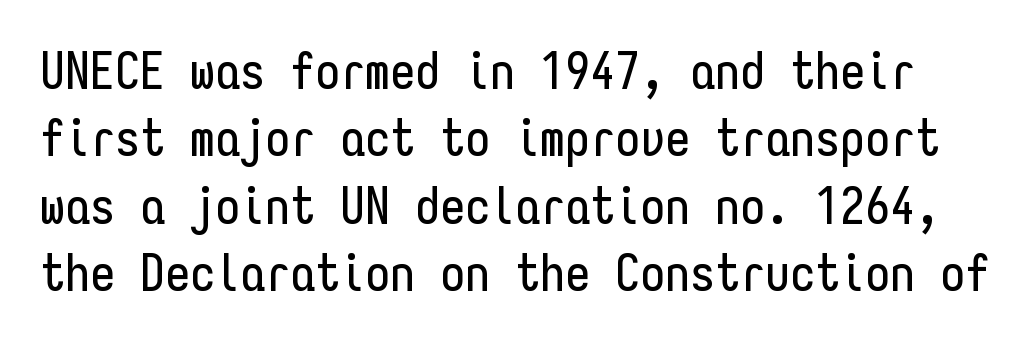
Q: Is the text italic (slanted)? A: No, it is upright.
Q: Is the typeface a serif or a sans-serif typeface? A: Sans-serif.
Q: Is the text underlined? A: No.
Q: Is the spacing between letters normal or unusually wide? A: Normal.
Q: Is the spacing between lines tight, normal or loose? A: Normal.
Q: Width (condensed, normal, or wide)? A: Condensed.
Q: Stroke contrast? A: Low.
Q: x-height? A: Medium.
Q: Monospaced? A: Yes.
